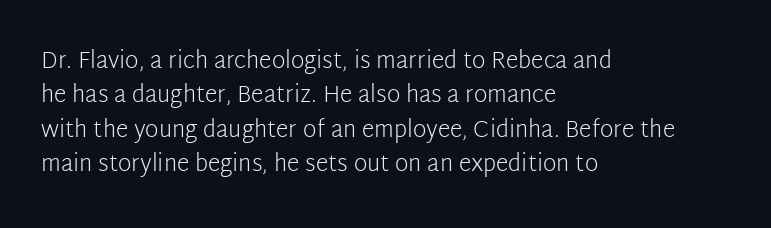
The vertical gap from one line to the next is medium. These lines were composed using upright roman letters. Horizontal alignment here is leftward, the default for most running prose. The gaps between neighbouring characters are ordinary and unremarkable. Weight: regular or lighter.
